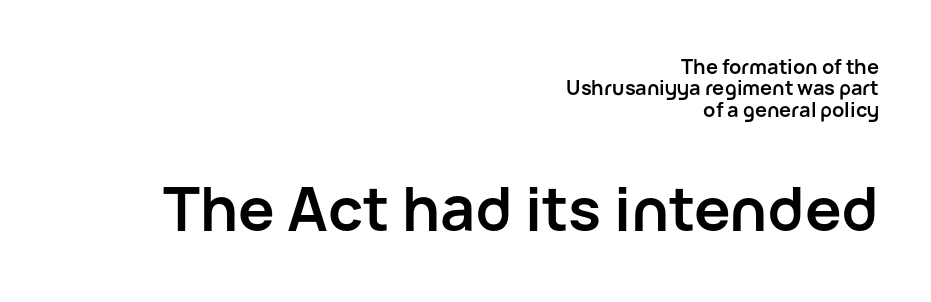
The image shows 61 px semibold sans-serif type, upright; set right-aligned, tight line spacing (1.07x), normal letter spacing, not underlined; the second (bottom) block is 3.05x larger; low stroke contrast and a medium x-height.
